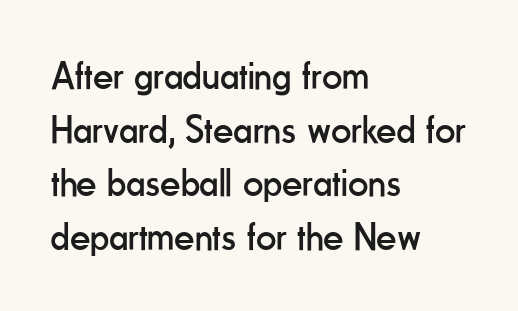
The words here are not underlined. Left-aligned paragraph, ragged on the right. The space between consecutive lines is moderate. How are the letters spaced? Ordinarily, with no added tracking. Letters have the restrained weight of plain body copy at most. The face used here is proportionally spaced, like ordinary book or web type.
